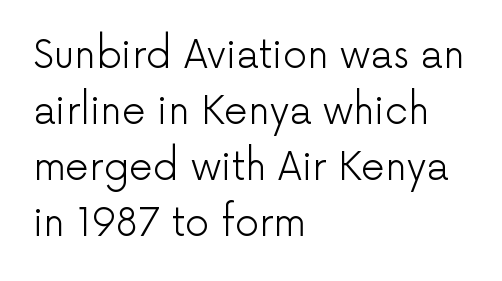
Q: Is the text bold? A: No.
Q: Is the text italic (slanted)? A: No, it is upright.
Q: Is the typeface a serif or a sans-serif typeface? A: Sans-serif.
Q: Is the text underlined? A: No.
Q: How is the paragraph aligned? A: Left-aligned.
Q: Is the spacing between letters normal or unusually wide? A: Normal.
Q: Is the spacing between lines tight, normal or loose? A: Normal.
Q: Width (condensed, normal, or wide)? A: Normal.
Q: Stroke contrast? A: Low.
Q: x-height? A: Medium.
Q: Monospaced? A: No.
